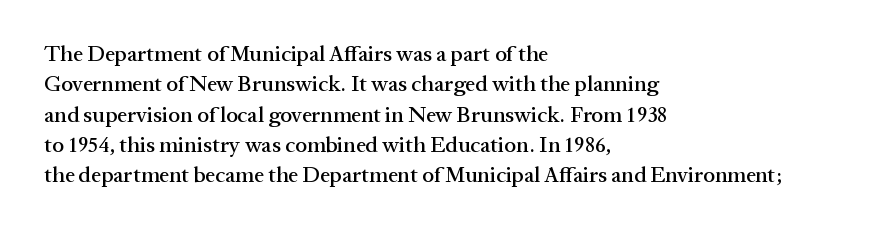
{"italic": "no", "underline": "no", "align": "left", "line_spacing": "normal", "line_spacing_ratio": 1.38, "letter_spacing": "normal", "letter_spacing_em": 0.0, "glyph_px": 22}
